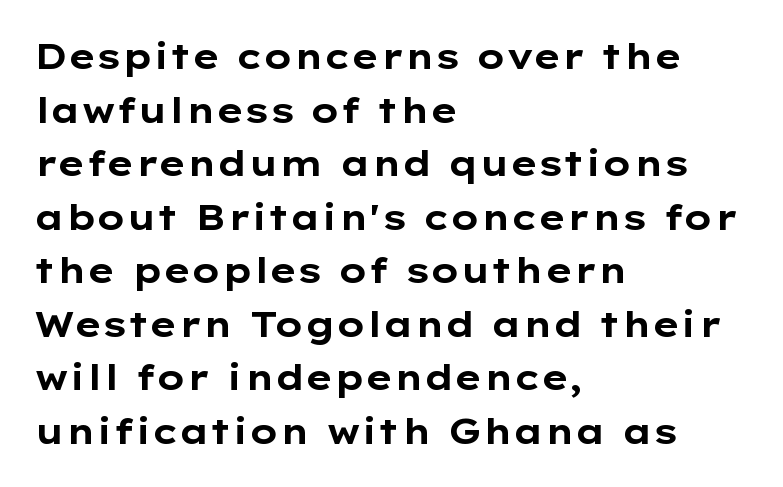
The image shows 35 px bold, wide sans-serif type, upright; set left-aligned, normal line spacing (1.53x), normal letter spacing, not underlined; low stroke contrast and a medium x-height.
